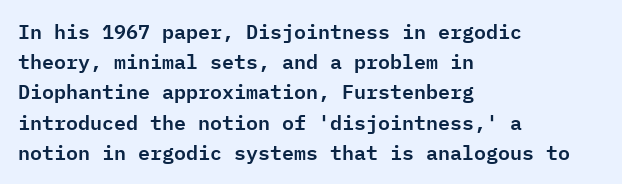
Words float on clear page, feet unadorned. Quick note: not italic, upright. Is there much room between lines? A standard amount, neither cramped nor airy. This sample is left-justified, so line endings fall wherever the words run out. Between one letter and the next there's only the usual sliver of space.
